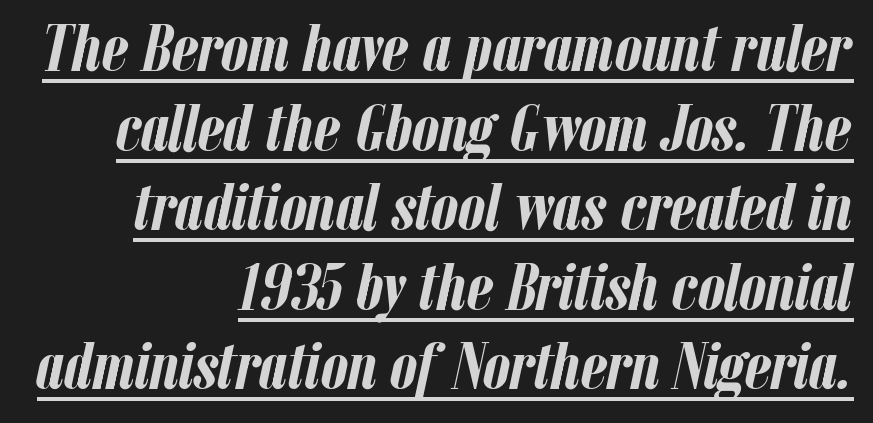
The setting favours the right margin, as signatures and pull-quotes sometimes do. Plenty of ink on the page — the face is bold. Is this a fixed-width face? No — the glyphs have proportional, varying widths. This sample uses plain, unmodified letter spacing. Notice how the stems are inclined rather than vertical — that's the hallmark of italics. The glyphs are accompanied by a horizontal stroke just below them.
